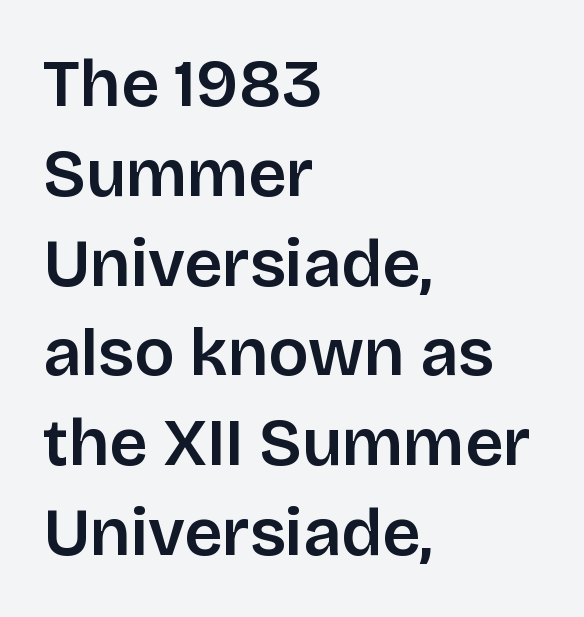
The image shows 67 px semibold sans-serif type, upright; set left-aligned, normal line spacing (1.34x), normal letter spacing, not underlined; low stroke contrast and a large x-height.
